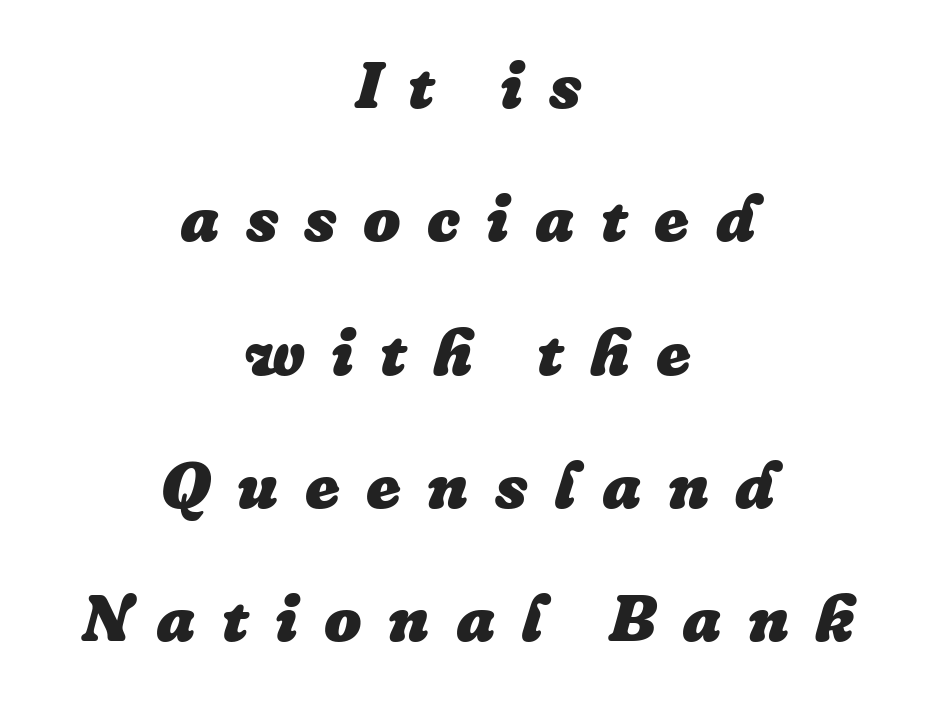
Q: Is the text bold? A: Yes.
Q: Is the text italic (slanted)? A: Yes, it leans right by about 16 degrees.
Q: Is the text underlined? A: No.
Q: How is the paragraph aligned? A: Centered.
Q: Is the spacing between letters normal or unusually wide? A: Unusually wide.
Q: Is the spacing between lines tight, normal or loose? A: Loose.
Q: Width (condensed, normal, or wide)? A: Normal.
Q: Stroke contrast? A: Low.
Q: x-height? A: Medium.
Q: Monospaced? A: No.
